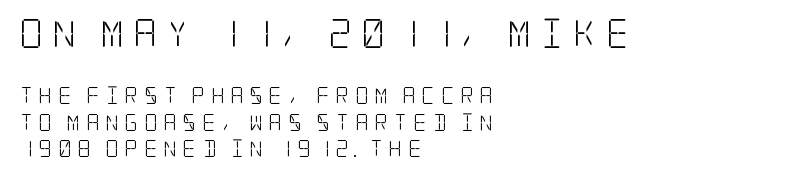
{"serif": "yes", "italic": "no", "bold": "no", "weight": "light", "width": "condensed", "stroke_contrast": "low", "x_height": "large", "underline": "no", "align": "left", "line_spacing": "normal", "line_spacing_ratio": 1.56, "letter_spacing": "wide", "letter_spacing_em": 0.32, "larger_block": "first", "size_ratio": 1.71, "glyph_px": 29}
